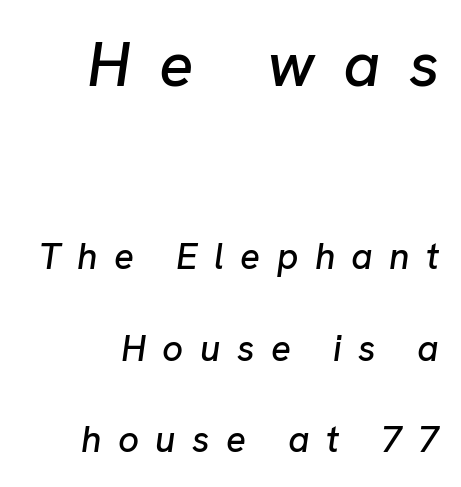
The image shows 64 px text type, italic (leaning right); set right-aligned, loose line spacing (2.48x), unusually wide letter spacing (+0.44 em), not underlined; the first (top) block is 1.73x larger; low stroke contrast and a medium x-height.
